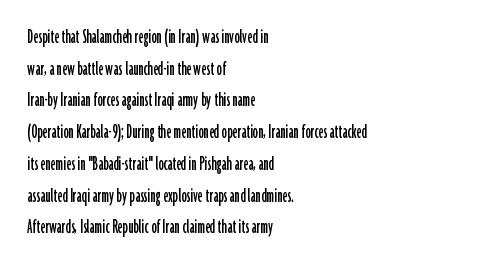
Has an underline been added? It has not. Do the letters lean? They stand straight. Notice how descenders clear the ascenders below comfortably — that's standard leading. The line texture is even and compact thanks to regular tracking.
